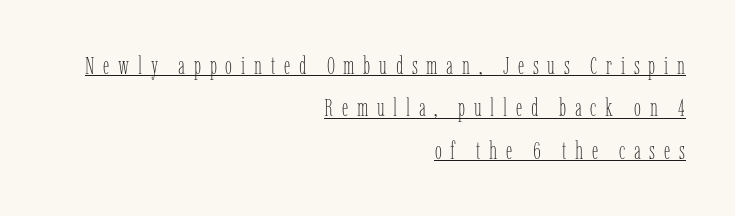
{"italic": "no", "bold": "no", "underline": "yes", "align": "right", "line_spacing": "normal", "line_spacing_ratio": 1.7, "letter_spacing": "wide", "letter_spacing_em": 0.35, "glyph_px": 25}
